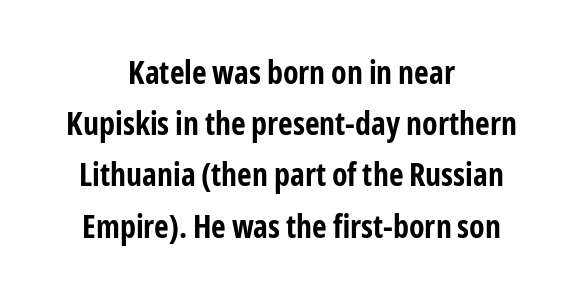
The image shows 32 px bold, condensed sans-serif type, upright; set centered, normal line spacing (1.6x), normal letter spacing, not underlined; low stroke contrast and a medium x-height.
